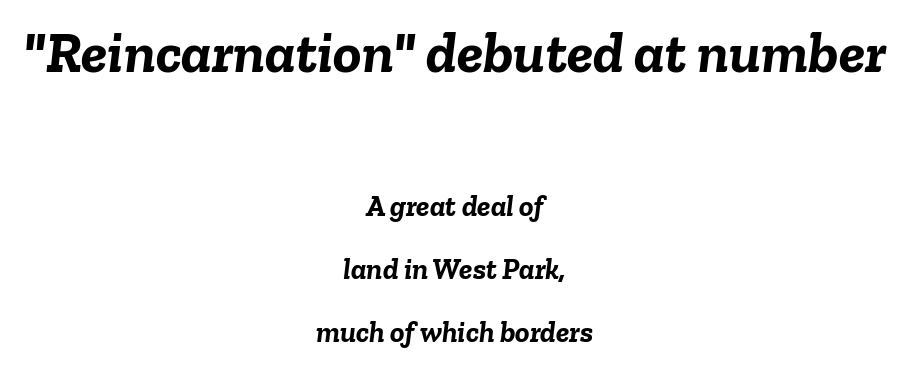
The glyphs are unaccompanied by any horizontal stroke below them. These lines stack symmetrically, like a column narrowing and widening about its center. Each letter keeps its own natural width here, so spacing adapts to shape. Type size steps down from the first block to the second. The letters are slanted; this is an italic face.
